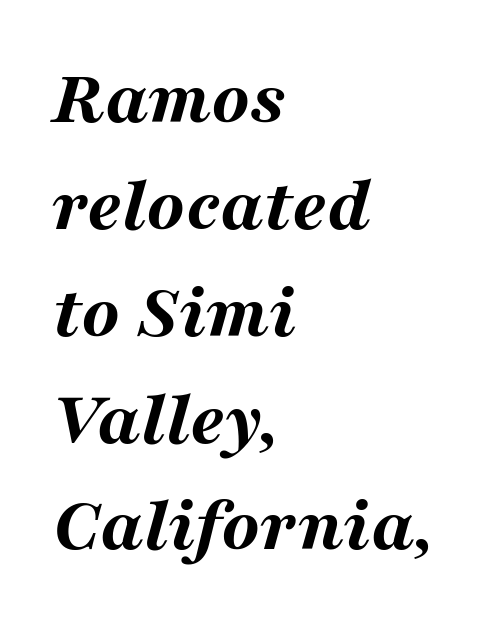
Leading matches the norm, producing a regular column. The face used here has a pronounced slope to its letters. This sample has the flowing, uneven cadence of proportional lettering. Notice how the passage keeps a crisp vertical edge on the left only. Students, note that the glyphs here touch the page at normal intervals.
